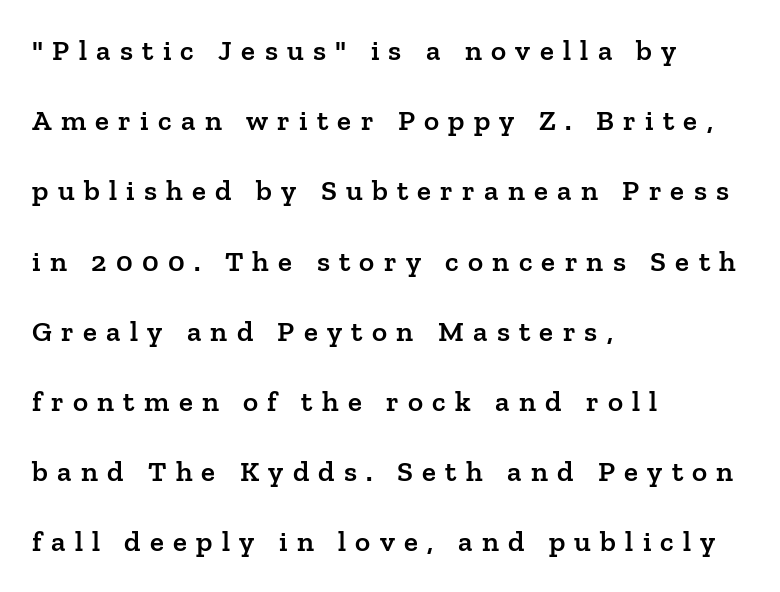
The image shows 29 px semibold serif type, upright; set left-aligned, loose line spacing (2.42x), unusually wide letter spacing (+0.32 em), not underlined; low stroke contrast and a medium x-height.
